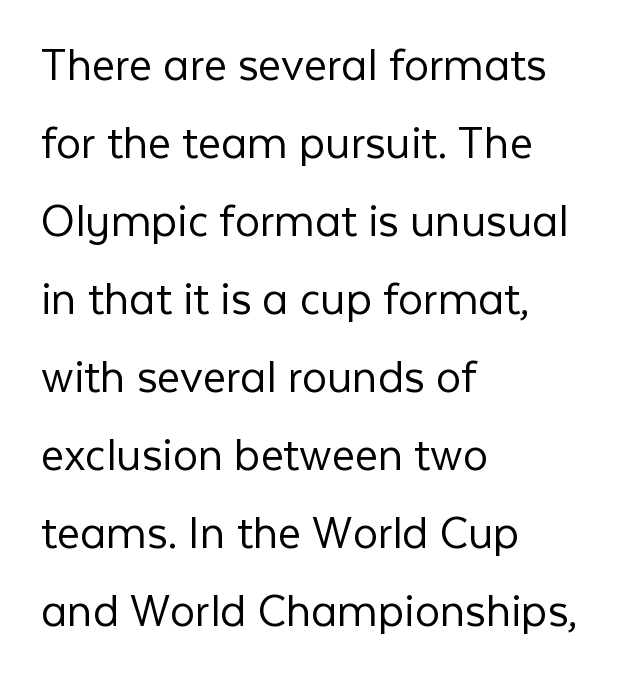
Typographically, this falls in the sans-serif category. Heft: none added — not bold. This rendering leaves character spacing at its baseline value. This sample has the flowing, uneven cadence of proportional lettering.
